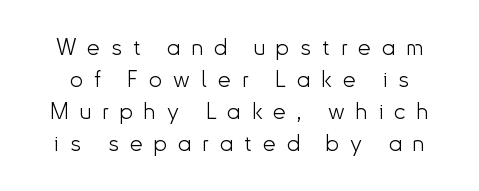
The vertical gap from one line to the next is medium. The font is comparable to plain body text, perhaps lighter. What stands out about the letter spacing? Its width — letters are far apart. Decoration check: the copy has no underline. Designer's note — italics off, roman on.
